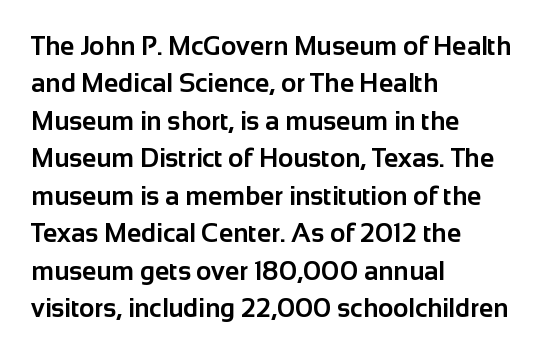
{"italic": "no", "bold": "yes", "underline": "no", "align": "left", "line_spacing": "normal", "line_spacing_ratio": 1.44, "letter_spacing": "normal", "letter_spacing_em": 0.0, "glyph_px": 26}
